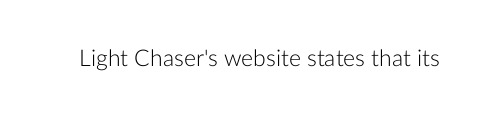
{"italic": "no", "bold": "no", "underline": "no", "letter_spacing": "normal", "letter_spacing_em": 0.0, "glyph_px": 23}
